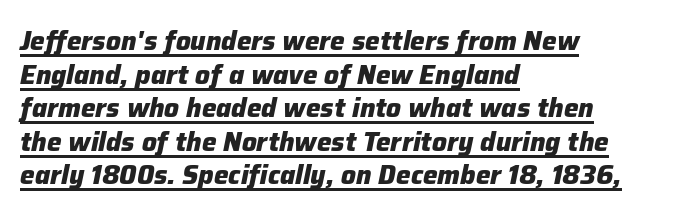
The passage shown stacks its lines at a standard gap. This is heavy type, rendered in bold. This is underlined copy, the kind a proofreader might mark for attention. This sample uses plain, unmodified letter spacing.
